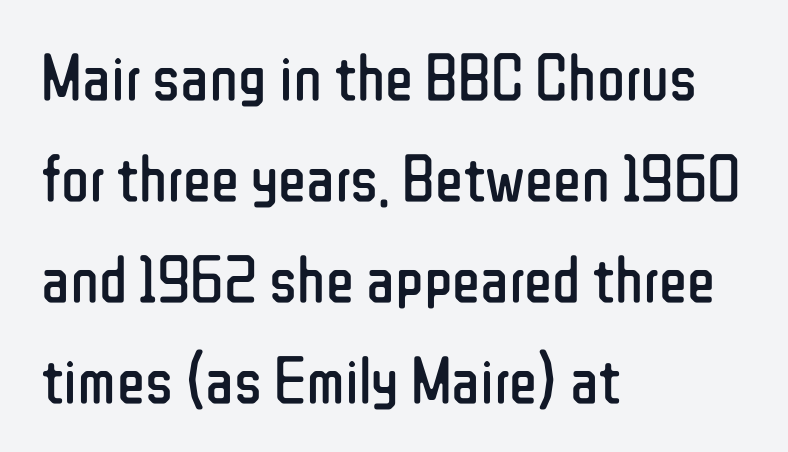
If you drew a ruler down the left edge, every line would touch it. Each word holds together tightly as a unit, with standard inter-letter gaps. Serif or sans? Sans — the stroke terminals are bare. Beneath every word, the page is bare. Unlike italic type, these characters show no tilt at all.
